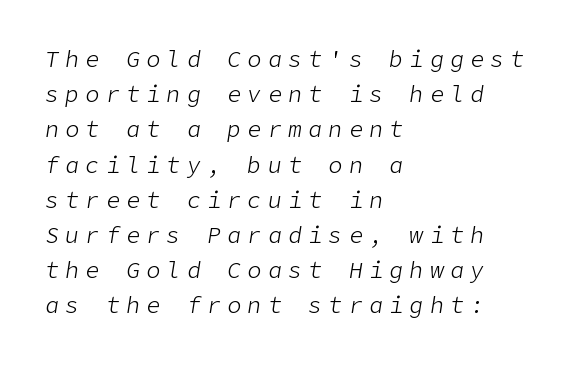
The image shows 23 px text type, italic (leaning right); set left-aligned, normal line spacing (1.53x), unusually wide letter spacing (+0.28 em), not underlined.
